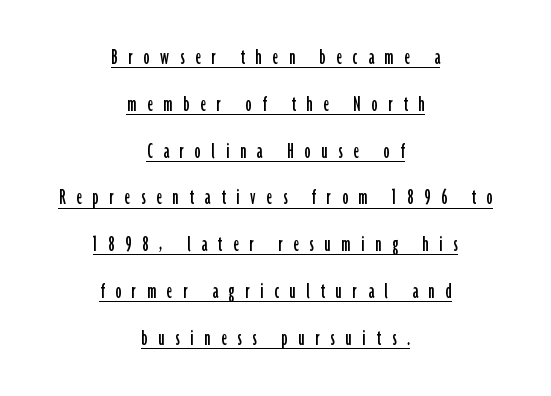
The sample's only ornament is a line tracing under the words. These lines stack symmetrically, like a column narrowing and widening about its center. Tracking here is generous; glyphs stand well apart from one another. Quick note: not italic, upright.
